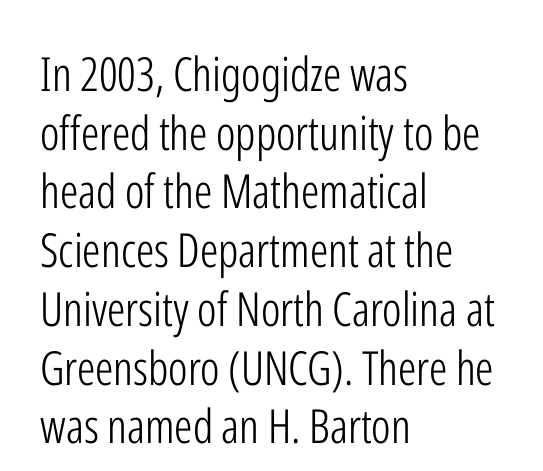
Leftover space on each line is placed entirely after the last word. Nobody drew a line under any word here. Spacing between characters is what you'd get straight out of the box. Every character sits straight up, as roman type does. A light-to-regular cut is what we see here.
